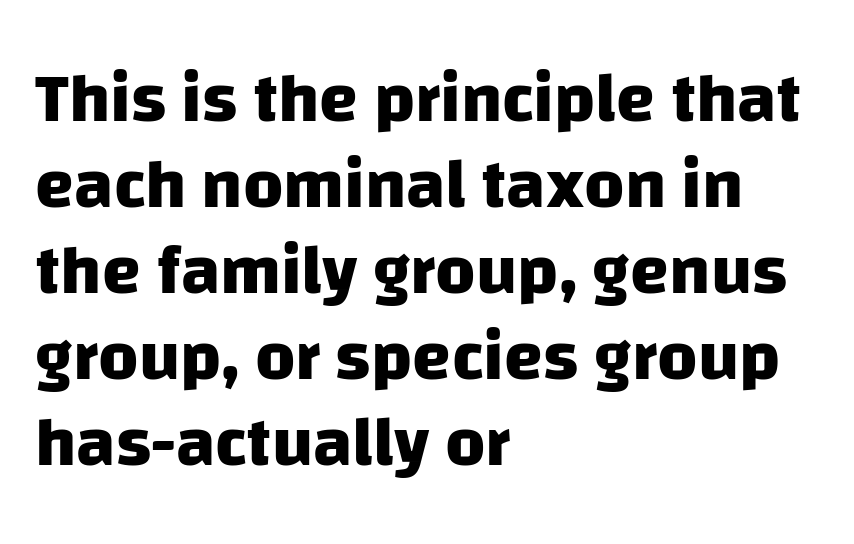
{"serif": "no", "bold": "yes", "weight": "heavy", "width": "normal", "stroke_contrast": "low", "x_height": "large", "monospaced": "no", "underline": "no", "align": "left", "line_spacing_ratio": 1.23, "letter_spacing": "normal", "letter_spacing_em": 0.0, "glyph_px": 70}
